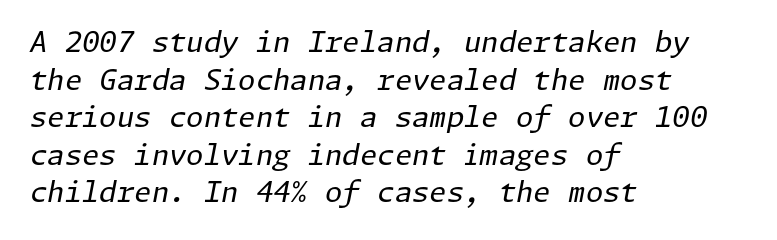
The image shows 28 px regular-weight type, italic (leaning right); set left-aligned, normal line spacing (1.34x), normal letter spacing, not underlined; low stroke contrast and a medium x-height.
